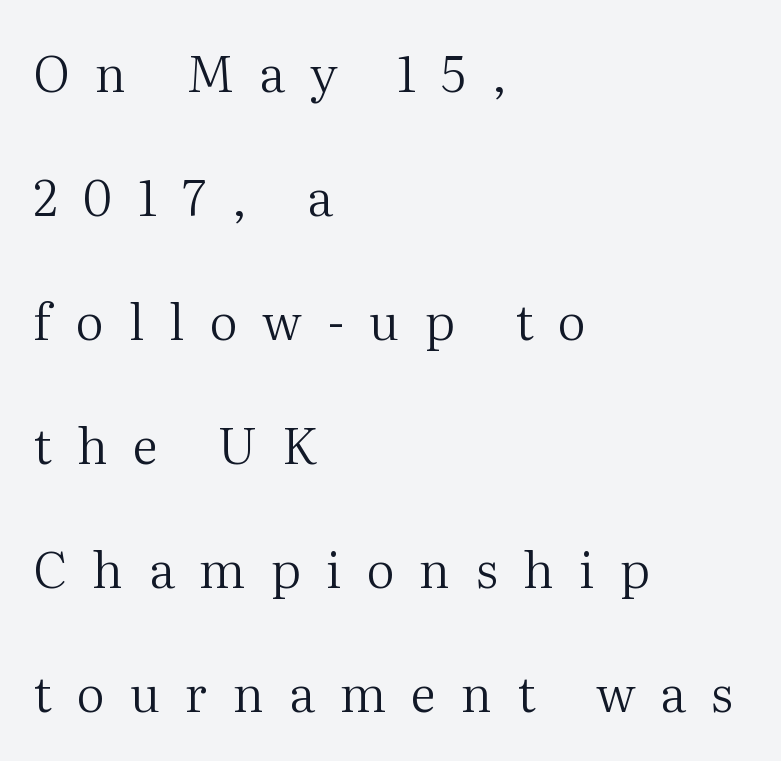
The image shows 50 px regular-weight serif type, upright; set left-aligned, loose line spacing (2.48x), unusually wide letter spacing (+0.5 em), not underlined; medium stroke contrast and a medium x-height.
